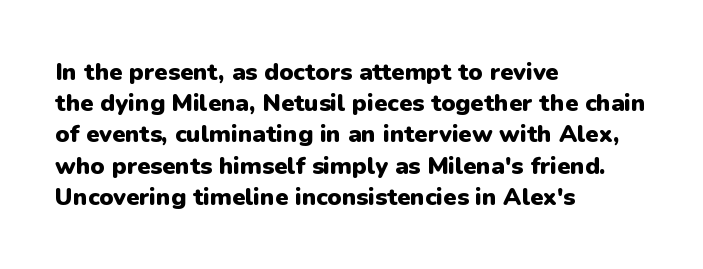
Every letter is thick-stroked: bold, no question. Line starts are locked; line ends wander. What's the leading like? Ordinary, nothing unusual. Glance below the letters and you will spot only blank space.
